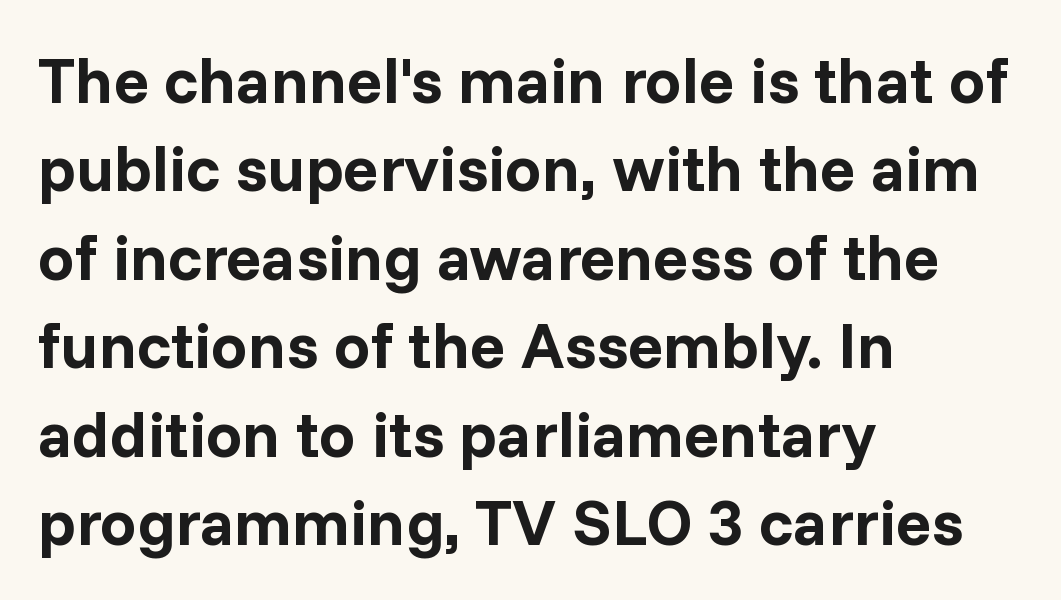
The image shows 65 px bold sans-serif type, upright; set left-aligned, normal line spacing (1.36x), normal letter spacing, not underlined; low stroke contrast and a medium x-height.
